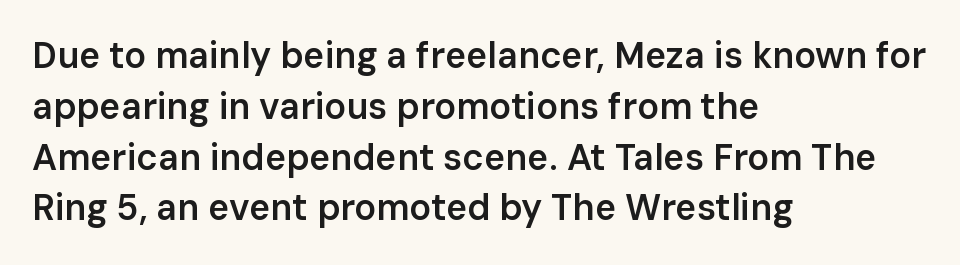
The specimen omits any rule beneath the text block's lines. Firm but not heavy-handed strokes: this text is semibold. Horizontal bands of white between lines are of average thickness. Note the varied advance widths — an 'i' is clearly narrower than an 'm'. In terms of posture, this sample is upright. Classification — sans serif.
